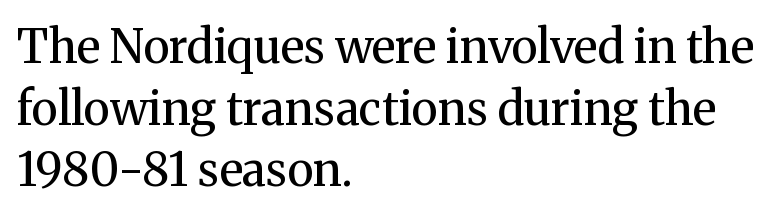
The image shows 46 px regular-weight serif type, upright; set left-aligned, normal line spacing (1.34x), normal letter spacing, not underlined; medium stroke contrast and a medium x-height.
